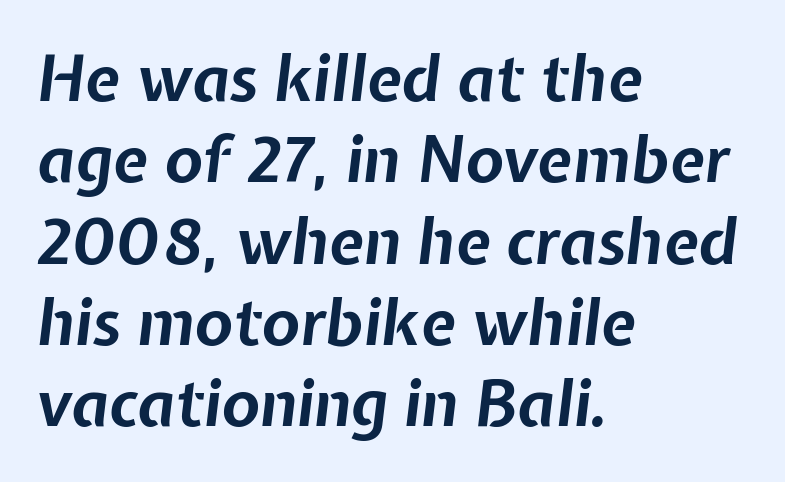
Q: Is the text bold? A: Yes.
Q: Is the text italic (slanted)? A: Yes, it leans right by about 7 degrees.
Q: Is the text underlined? A: No.
Q: How is the paragraph aligned? A: Left-aligned.
Q: Is the spacing between letters normal or unusually wide? A: Normal.
Q: Is the spacing between lines tight, normal or loose? A: Normal.
Q: Width (condensed, normal, or wide)? A: Normal.
Q: Stroke contrast? A: Low.
Q: x-height? A: Medium.
Q: Monospaced? A: No.
